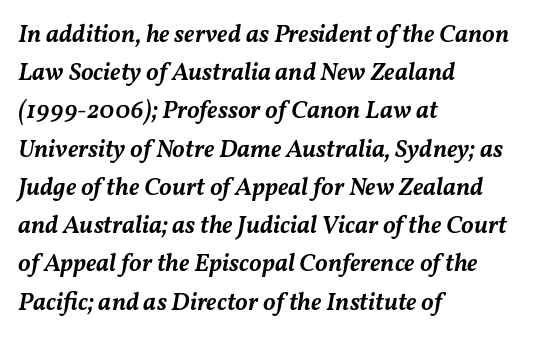
Glance below the letters and you will spot only blank space. Where is the straight margin? On the left. These lines sit exactly where default settings would place them. Every character sits at an angle, as italics do. The letters sit at their default tracking, neither squeezed nor spread. Slightly chunky letters — semibold, I'd say, not full bold.
